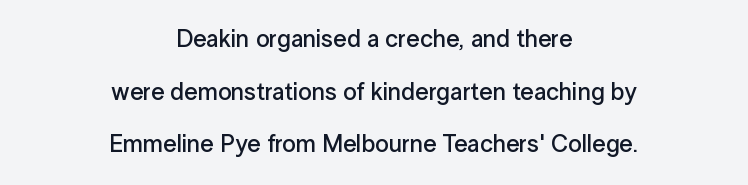
The image shows 24 px text type, upright; set centered, loose line spacing (2.19x), normal letter spacing, not underlined.
